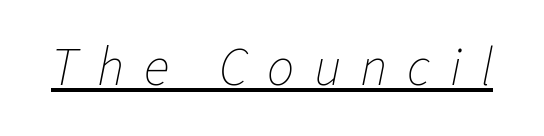
Q: Is the text bold? A: No.
Q: Is the text italic (slanted)? A: Yes, it leans right by about 11 degrees.
Q: Is the text underlined? A: Yes.
Q: Is the spacing between letters normal or unusually wide? A: Unusually wide.
Q: Width (condensed, normal, or wide)? A: Normal.
Q: Stroke contrast? A: Low.
Q: x-height? A: Medium.
Q: Monospaced? A: No.
